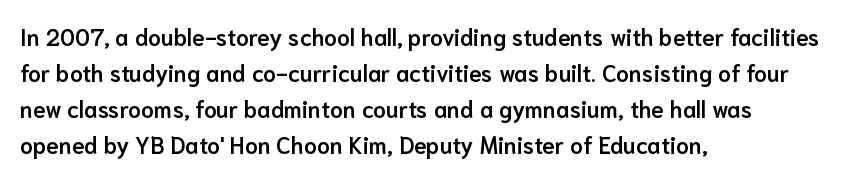
Visually the block forms a straight wall on the left and a jagged coastline on the right. Bold? Not quite — semibold, heavier than regular but stopping short. Horizontal bands of white between lines are of average thickness. Inter-character spacing is left at the font's built-in metrics.
